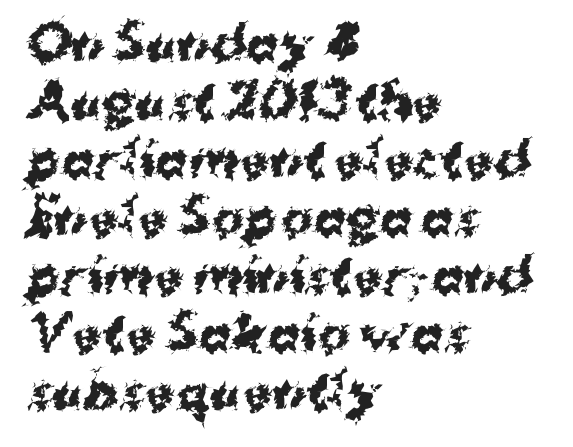
{"serif": "no", "bold": "yes", "weight": "bold", "width": "normal", "stroke_contrast": "medium", "x_height": "medium", "monospaced": "no", "underline": "no", "align": "left", "line_spacing_ratio": 1.21, "letter_spacing": "normal", "letter_spacing_em": 0.0, "glyph_px": 48}
